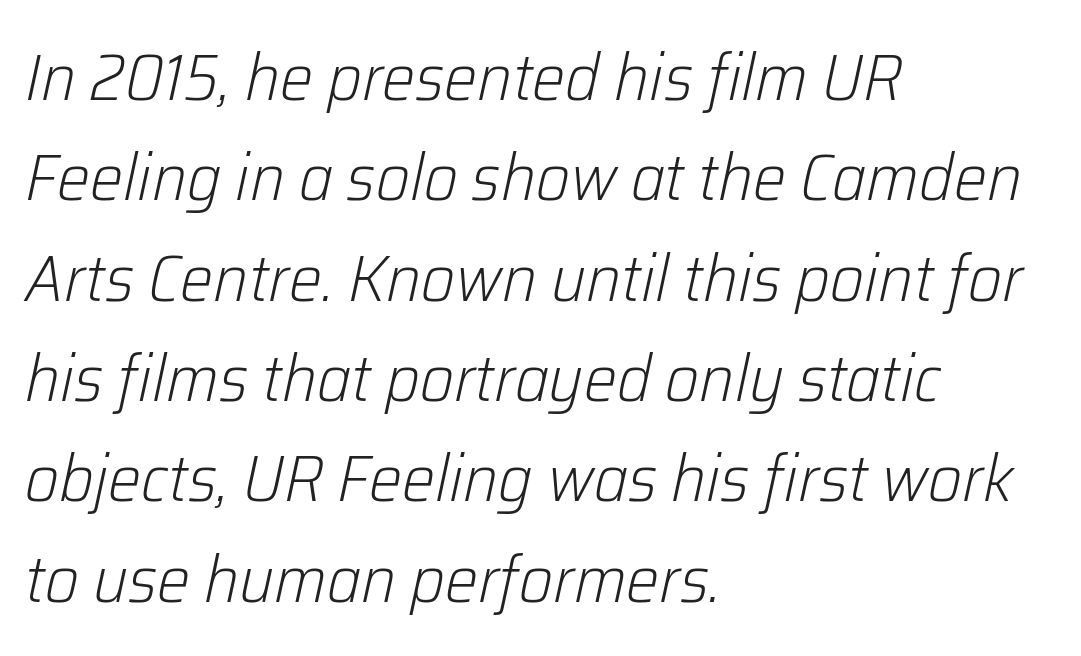
The image shows 66 px light type, italic (leaning right); set left-aligned, normal line spacing (1.52x), normal letter spacing, not underlined; low stroke contrast and a medium x-height.
